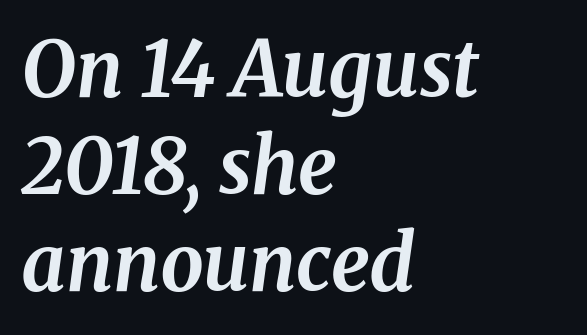
{"serif": "yes", "italic": "yes", "lean": "right", "slant_degrees": 8, "bold": "yes", "weight": "bold", "width": "normal", "stroke_contrast": "medium", "x_height": "medium", "monospaced": "no", "underline": "no", "align": "left", "line_spacing": "normal", "line_spacing_ratio": 1.26, "letter_spacing": "normal", "letter_spacing_em": 0.0, "glyph_px": 77}
